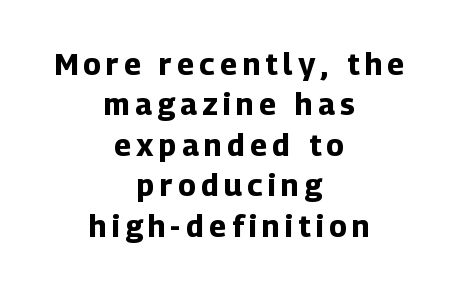
The image shows 30 px bold sans-serif type, upright; set centered, normal line spacing (1.35x), not underlined; low stroke contrast and a medium x-height.
